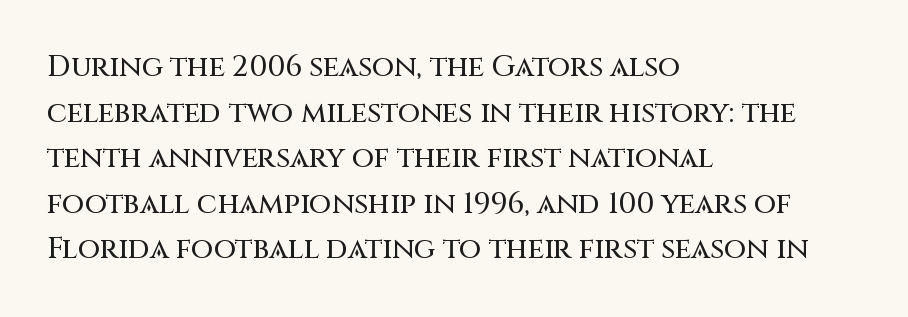
Unlike a traditional serif, this face leaves its strokes unadorned. You could not count columns in this text — the font is proportionally spaced. These lines are set flush left with a ragged right edge. Letter spacing: default. The lines sit at an ordinary, default distance from one another. The space beneath each line is pristine and unruled.
